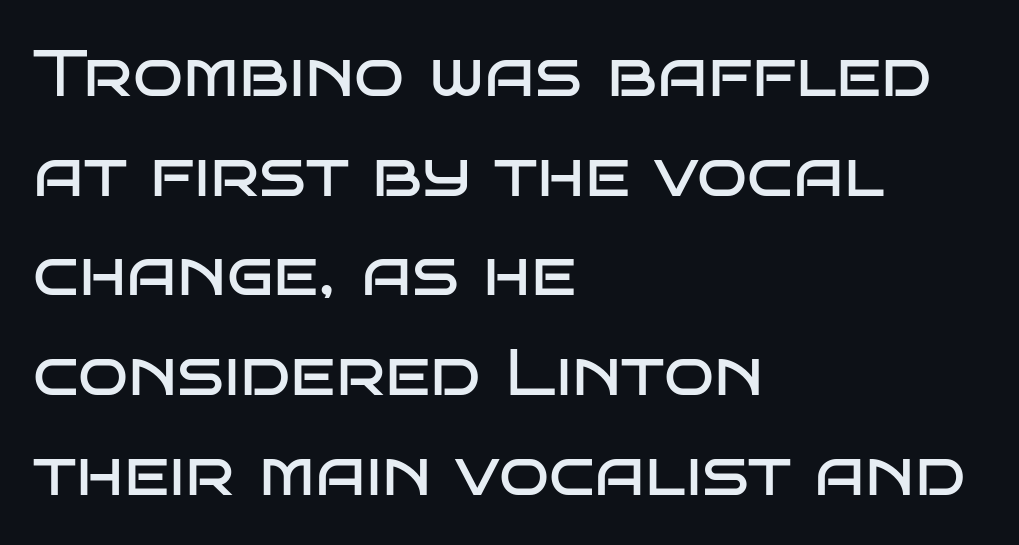
{"serif": "no", "italic": "no", "bold": "no", "weight": "regular", "width": "wide", "stroke_contrast": "low", "x_height": "large", "monospaced": "no", "underline": "no", "align": "left", "line_spacing": "normal", "line_spacing_ratio": 1.51, "letter_spacing": "normal", "letter_spacing_em": 0.0, "glyph_px": 66}
